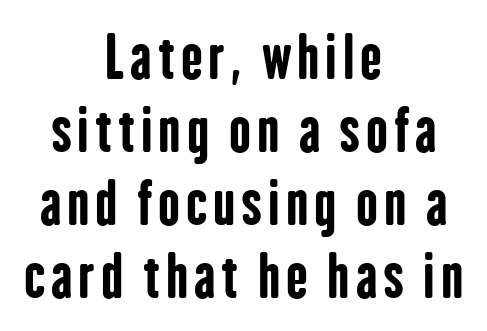
The image shows 58 px bold, condensed sans-serif type, upright; set centered, normal line spacing (1.26x), not underlined; low stroke contrast and a medium x-height.
